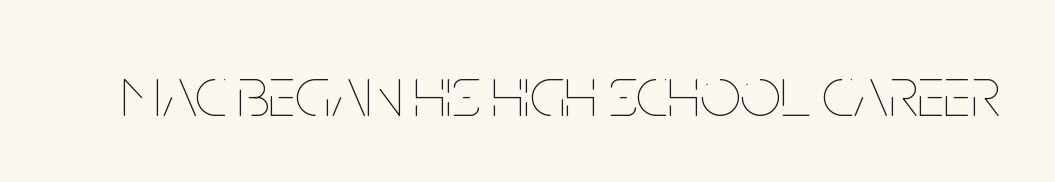
{"italic": "no", "bold": "no", "weight": "thin", "width": "condensed", "stroke_contrast": "low", "x_height": "large", "monospaced": "no", "underline": "no", "letter_spacing": "normal", "letter_spacing_em": 0.0, "glyph_px": 71}
